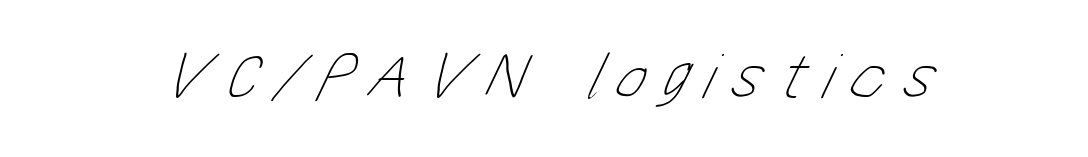
Q: Is the text bold? A: No.
Q: Is the text underlined? A: No.
Q: Is the spacing between letters normal or unusually wide? A: Unusually wide.
Q: Width (condensed, normal, or wide)? A: Condensed.
Q: Stroke contrast? A: Low.
Q: x-height? A: Medium.
Q: Monospaced? A: No.
